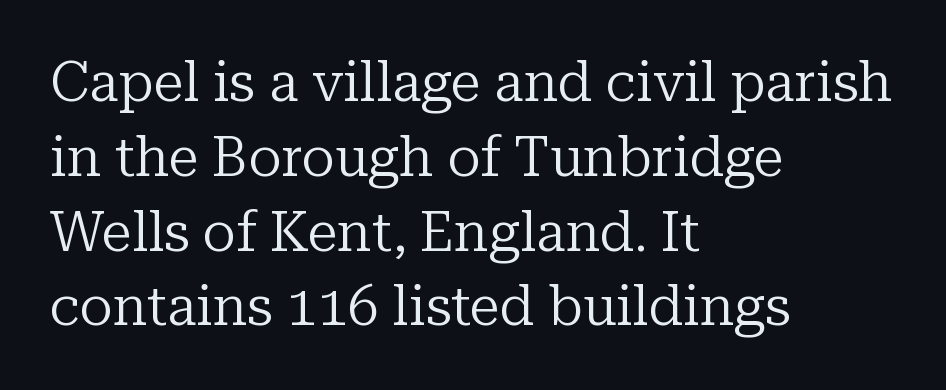
Q: Is the text bold? A: No.
Q: Is the text italic (slanted)? A: No, it is upright.
Q: Is the typeface a serif or a sans-serif typeface? A: Serif.
Q: Is the text underlined? A: No.
Q: How is the paragraph aligned? A: Left-aligned.
Q: Is the spacing between letters normal or unusually wide? A: Normal.
Q: Is the spacing between lines tight, normal or loose? A: Normal.
Q: Width (condensed, normal, or wide)? A: Normal.
Q: Stroke contrast? A: Low.
Q: x-height? A: Medium.
Q: Monospaced? A: No.
